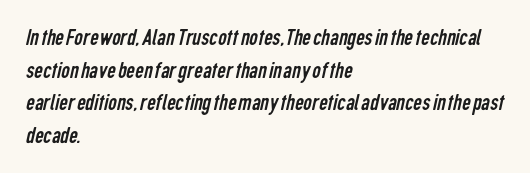
{"bold": "no", "underline": "no", "align": "left", "line_spacing": "normal", "line_spacing_ratio": 1.36, "letter_spacing": "normal", "letter_spacing_em": 0.0, "glyph_px": 24}
